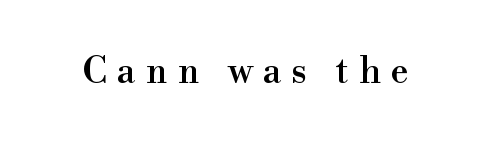
{"serif": "yes", "italic": "no", "width": "normal", "stroke_contrast": "high", "x_height": "small", "monospaced": "no", "underline": "no", "letter_spacing": "wide", "letter_spacing_em": 0.29, "glyph_px": 36}
